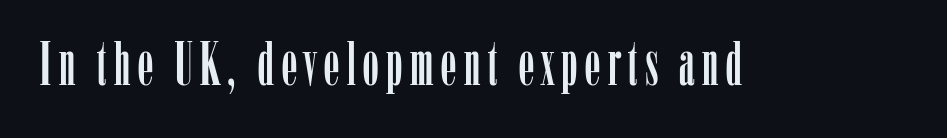
Underline: absent. The letters advance in unequal steps, a hallmark of proportional type. A serif font was chosen for this passage. Do the letters lean? They stand straight.
